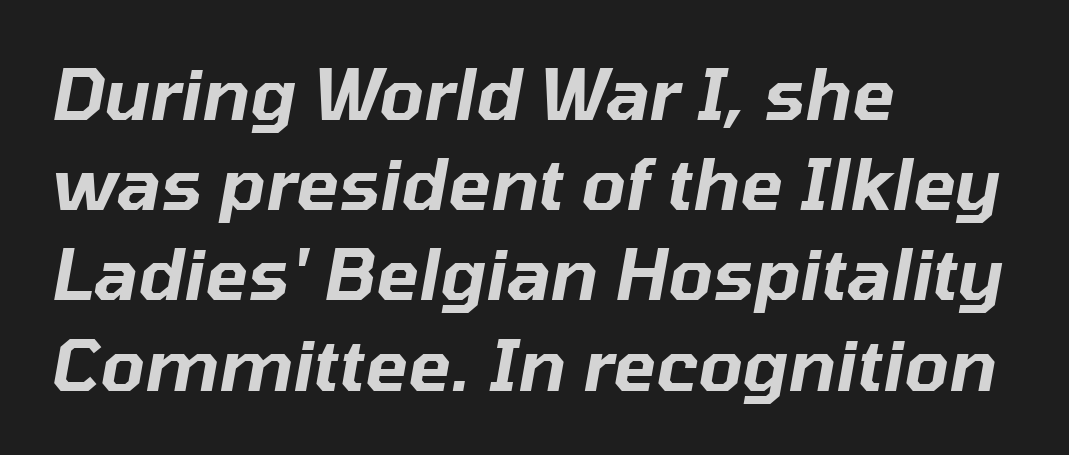
Q: Is the text italic (slanted)? A: Yes, it leans right by about 10 degrees.
Q: Is the text underlined? A: No.
Q: How is the paragraph aligned? A: Left-aligned.
Q: Is the spacing between letters normal or unusually wide? A: Normal.
Q: Is the spacing between lines tight, normal or loose? A: Normal.
Q: Width (condensed, normal, or wide)? A: Normal.
Q: Stroke contrast? A: Low.
Q: x-height? A: Medium.
Q: Monospaced? A: No.
